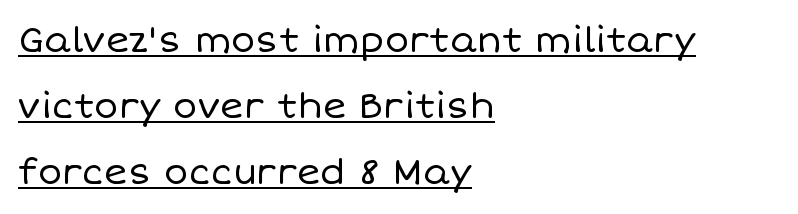
This sample uses an upright cut, with every glyph sitting square on the baseline. Bold? No — there's no thickening of the strokes. Standard letterfit; no display-style spreading of the glyphs. Notice how the passage keeps a crisp vertical edge on the left only. Compared with undecorated copy, this sample adds a rule below the words. The rendering uses natural spacing where letterforms have individual widths.
